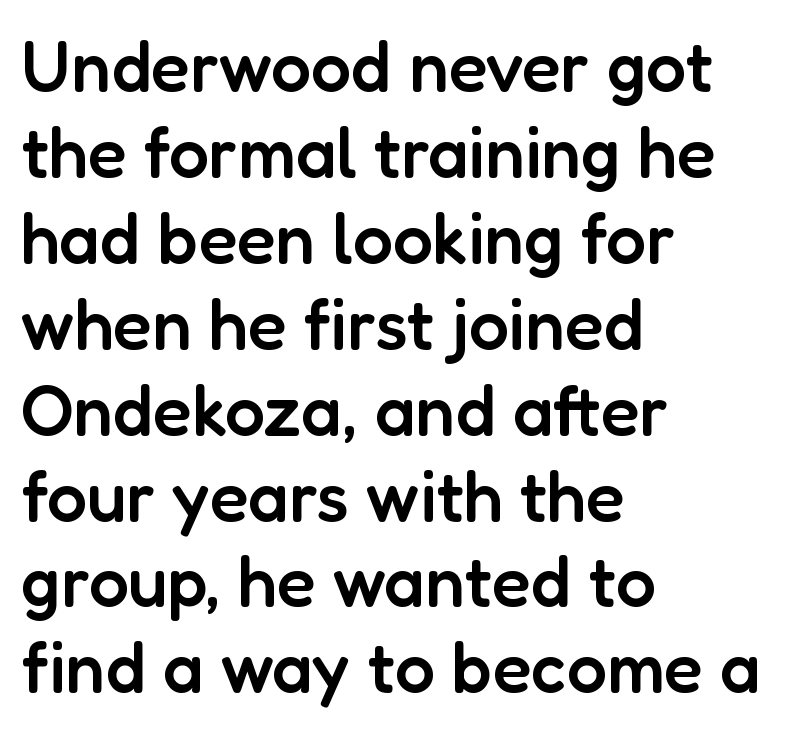
Q: Is the text bold? A: Semi-bold.
Q: Is the text italic (slanted)? A: No, it is upright.
Q: Is the typeface a serif or a sans-serif typeface? A: Sans-serif.
Q: Is the text underlined? A: No.
Q: How is the paragraph aligned? A: Left-aligned.
Q: Is the spacing between letters normal or unusually wide? A: Normal.
Q: Width (condensed, normal, or wide)? A: Normal.
Q: Stroke contrast? A: Low.
Q: x-height? A: Medium.
Q: Monospaced? A: No.
